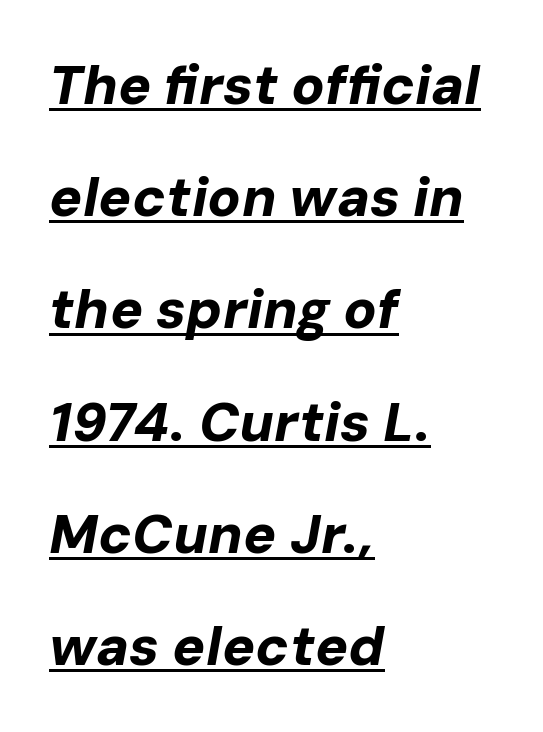
Q: Is the text bold? A: Yes.
Q: Is the text italic (slanted)? A: Yes, it leans right by about 10 degrees.
Q: Is the text underlined? A: Yes.
Q: How is the paragraph aligned? A: Left-aligned.
Q: Is the spacing between letters normal or unusually wide? A: Normal.
Q: Is the spacing between lines tight, normal or loose? A: Loose.
Q: Width (condensed, normal, or wide)? A: Normal.
Q: Stroke contrast? A: Low.
Q: x-height? A: Medium.
Q: Monospaced? A: No.
